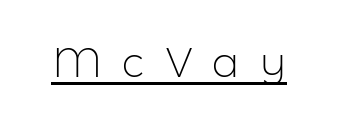
Q: Is the text bold? A: No.
Q: Is the text italic (slanted)? A: No, it is upright.
Q: Is the typeface a serif or a sans-serif typeface? A: Sans-serif.
Q: Is the text underlined? A: Yes.
Q: Is the spacing between letters normal or unusually wide? A: Unusually wide.
Q: Width (condensed, normal, or wide)? A: Normal.
Q: Stroke contrast? A: Low.
Q: x-height? A: Medium.
Q: Monospaced? A: No.
